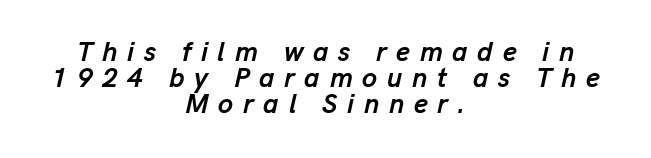
{"italic": "yes", "lean": "right", "slant_degrees": 13, "bold": "yes", "underline": "no", "align": "center", "line_spacing": "tight", "line_spacing_ratio": 0.96, "letter_spacing": "wide", "letter_spacing_em": 0.36, "glyph_px": 27}
